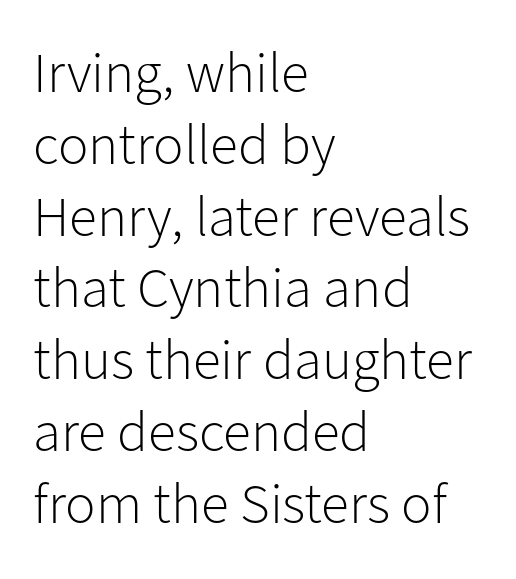
Just letters on the line, the space beneath them empty. The paragraph shown leans on its left margin. Each letter keeps its own natural width here, so spacing adapts to shape. Letter spacing: default. One glance says typical: line gaps are just what's usual.
